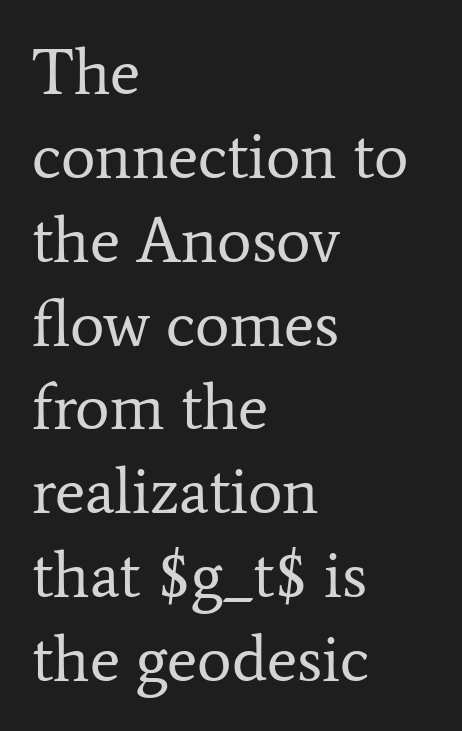
{"serif": "yes", "italic": "no", "bold": "no", "weight": "regular", "width": "normal", "stroke_contrast": "low", "x_height": "medium", "monospaced": "no", "underline": "no", "align": "left", "line_spacing": "normal", "line_spacing_ratio": 1.29, "letter_spacing": "normal", "letter_spacing_em": 0.0, "glyph_px": 65}
